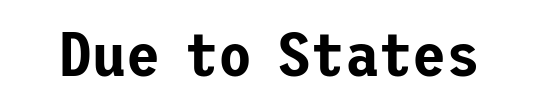
{"serif": "no", "italic": "no", "width": "normal", "stroke_contrast": "low", "x_height": "medium", "underline": "no", "letter_spacing": "normal", "letter_spacing_em": 0.0, "glyph_px": 62}
